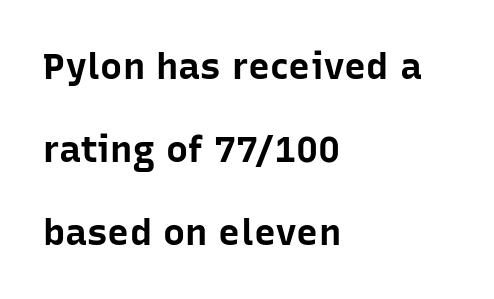
The image shows 37 px bold sans-serif type, upright; set left-aligned, loose line spacing (2.25x), normal letter spacing, not underlined; low stroke contrast and a medium x-height.
